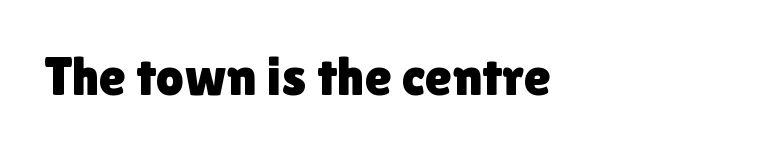
Q: Is the text italic (slanted)? A: No, it is upright.
Q: Is the typeface a serif or a sans-serif typeface? A: Sans-serif.
Q: Is the text underlined? A: No.
Q: How is the paragraph aligned? A: Left-aligned.
Q: Is the spacing between letters normal or unusually wide? A: Normal.
Q: Width (condensed, normal, or wide)? A: Normal.
Q: x-height? A: Medium.
Q: Monospaced? A: No.
